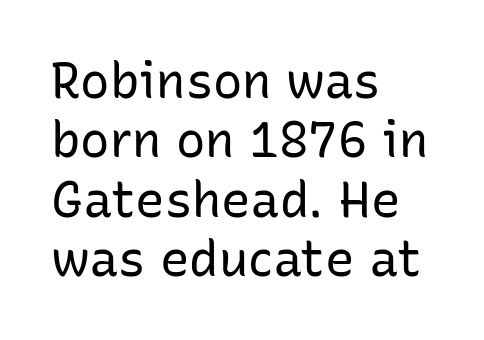
Q: Is the text bold? A: No.
Q: Is the text italic (slanted)? A: No, it is upright.
Q: Is the typeface a serif or a sans-serif typeface? A: Sans-serif.
Q: Is the text underlined? A: No.
Q: How is the paragraph aligned? A: Left-aligned.
Q: Is the spacing between letters normal or unusually wide? A: Normal.
Q: Width (condensed, normal, or wide)? A: Normal.
Q: Stroke contrast? A: Low.
Q: x-height? A: Medium.
Q: Monospaced? A: No.
